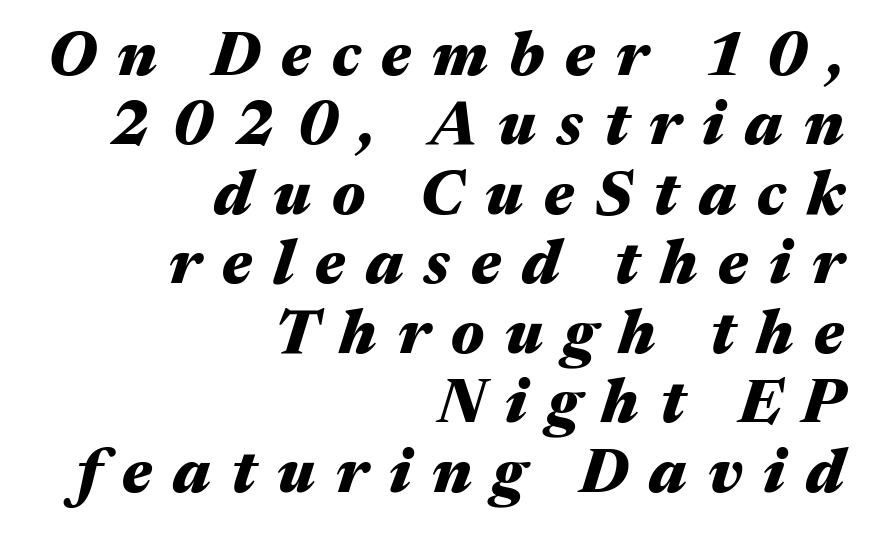
Each glyph is drawn with heavy, bold strokes. The rendering uses natural spacing where letterforms have individual widths. Right-aligned paragraph, ragged on the left. When letters slant like this, we call the style italic. This rendering features lettering with no underline. Notice how descenders almost collide with the ascenders below — that's tight leading.
